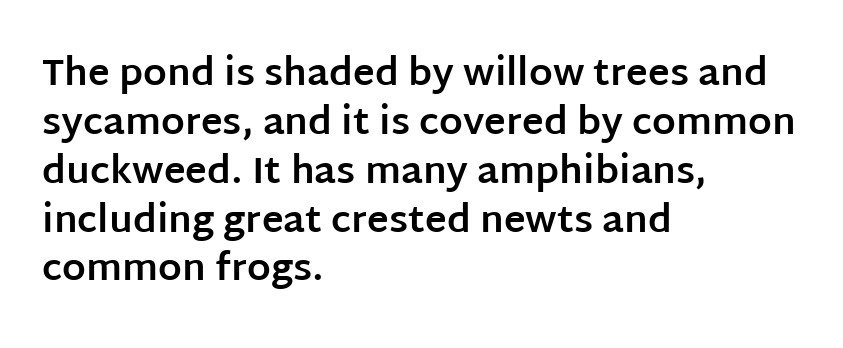
{"serif": "no", "italic": "no", "bold": "yes", "weight": "bold", "width": "normal", "stroke_contrast": "low", "x_height": "large", "monospaced": "no", "underline": "no", "align": "left", "line_spacing": "normal", "line_spacing_ratio": 1.32, "letter_spacing": "normal", "letter_spacing_em": 0.0, "glyph_px": 37}
